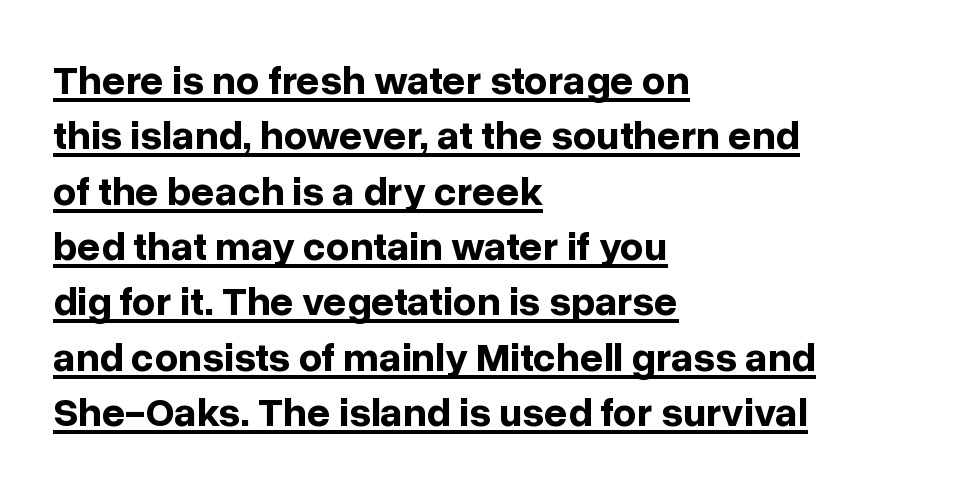
Q: Is the text bold? A: Yes.
Q: Is the text italic (slanted)? A: No, it is upright.
Q: Is the typeface a serif or a sans-serif typeface? A: Sans-serif.
Q: Is the text underlined? A: Yes.
Q: How is the paragraph aligned? A: Left-aligned.
Q: Is the spacing between letters normal or unusually wide? A: Normal.
Q: Is the spacing between lines tight, normal or loose? A: Normal.
Q: Width (condensed, normal, or wide)? A: Normal.
Q: Stroke contrast? A: Low.
Q: x-height? A: Medium.
Q: Monospaced? A: No.
